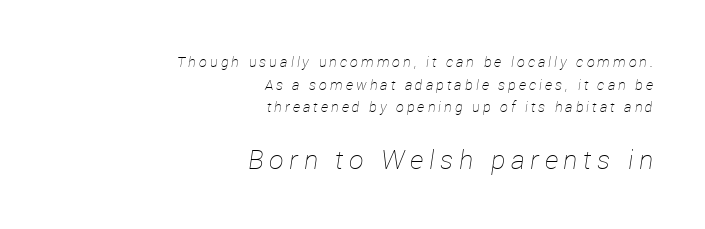
The rendering applies a slant to the glyphs. Caption: upper text group reduced, lower text group enlarged. The font sits on the lighter half of the weight spectrum, regular included. These lines have a slow, spaced-out rhythm from letter to letter.
